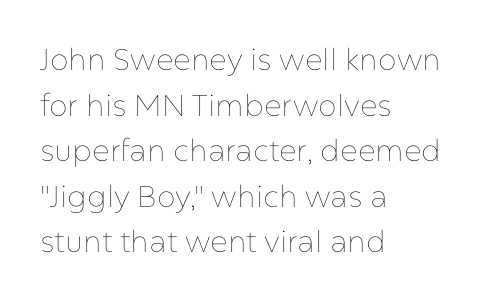
Q: Is the text bold? A: No.
Q: Is the text italic (slanted)? A: No, it is upright.
Q: Is the text underlined? A: No.
Q: How is the paragraph aligned? A: Left-aligned.
Q: Is the spacing between letters normal or unusually wide? A: Normal.
Q: Is the spacing between lines tight, normal or loose? A: Normal.
Q: Width (condensed, normal, or wide)? A: Normal.
Q: Stroke contrast? A: Low.
Q: x-height? A: Medium.
Q: Monospaced? A: No.
